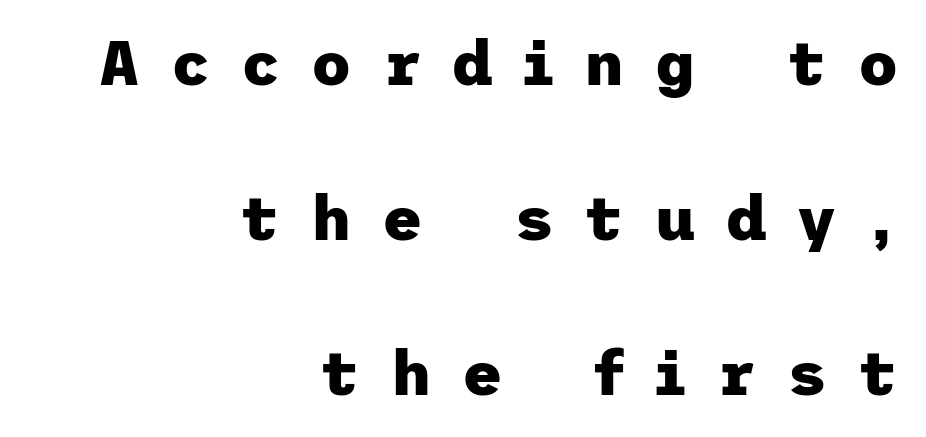
The sample has been set heavy, in full bold. The passage shown has open, widely tracked lettering throughout. Does the type have serifs? No, each stem ends abruptly. Regarding leading, the lines here are spaced well apart. Does the lettering tilt? It doesn't — this is upright. Notice how the passage keeps a crisp vertical edge on the right only.
